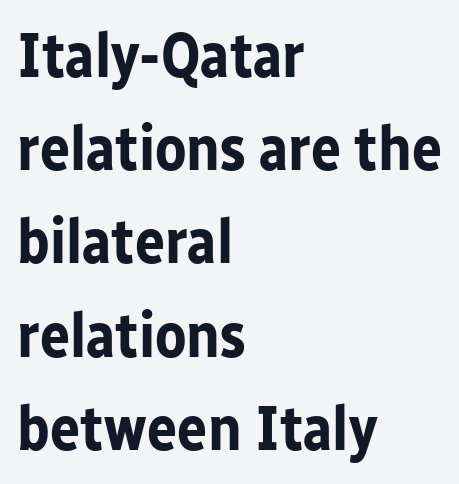
Character widths vary here, with narrow letters taking less room than wide ones. The glyphs have the mass of a bold cut. Compared with typical body copy, the letter spacing here is the same. The type family on display is of the sans-serif kind.
